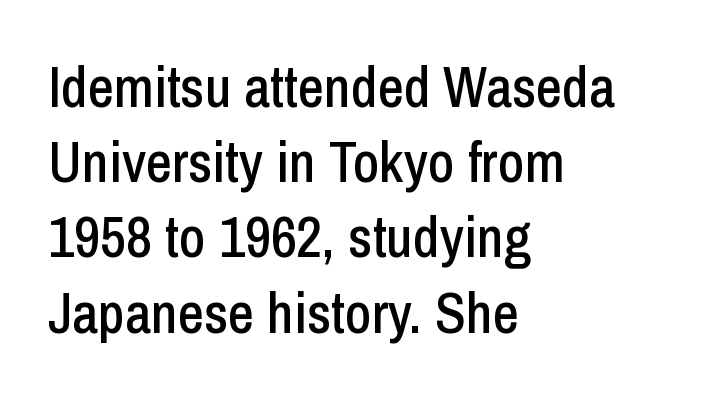
{"serif": "no", "italic": "no", "width": "condensed", "stroke_contrast": "low", "x_height": "medium", "monospaced": "no", "underline": "no", "align": "left", "line_spacing": "normal", "line_spacing_ratio": 1.32, "letter_spacing": "normal", "letter_spacing_em": 0.0, "glyph_px": 57}
